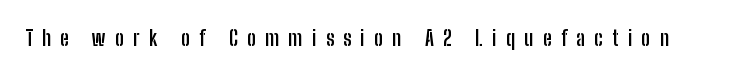
{"italic": "no", "bold": "yes", "underline": "no", "letter_spacing": "wide", "letter_spacing_em": 0.45, "glyph_px": 21}
